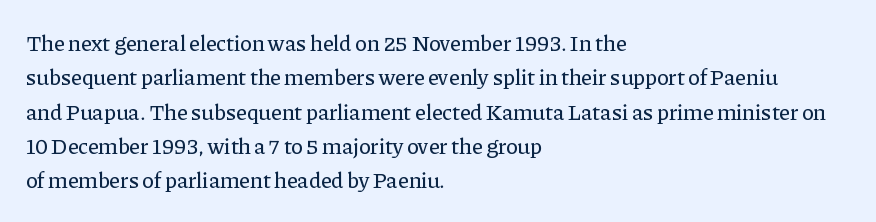
The image shows 22 px text type, upright; set left-aligned, normal line spacing (1.56x), normal letter spacing, not underlined.
